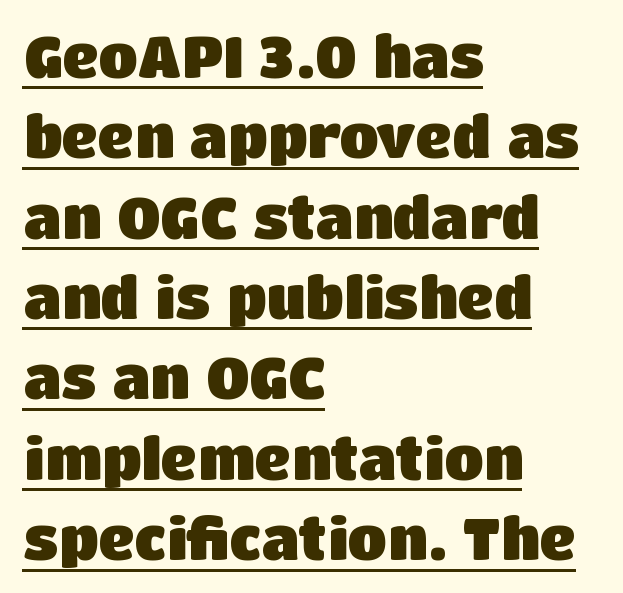
Q: Is the text bold? A: Yes.
Q: Is the text italic (slanted)? A: No, it is upright.
Q: Is the typeface a serif or a sans-serif typeface? A: Sans-serif.
Q: Is the text underlined? A: Yes.
Q: How is the paragraph aligned? A: Left-aligned.
Q: Is the spacing between letters normal or unusually wide? A: Normal.
Q: Is the spacing between lines tight, normal or loose? A: Normal.
Q: Width (condensed, normal, or wide)? A: Normal.
Q: Stroke contrast? A: Low.
Q: x-height? A: Large.
Q: Monospaced? A: No.
